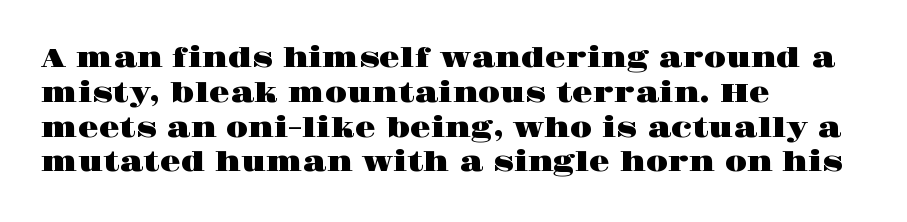
The image shows 27 px text type, upright; set left-aligned, normal line spacing (1.29x), normal letter spacing, not underlined.
